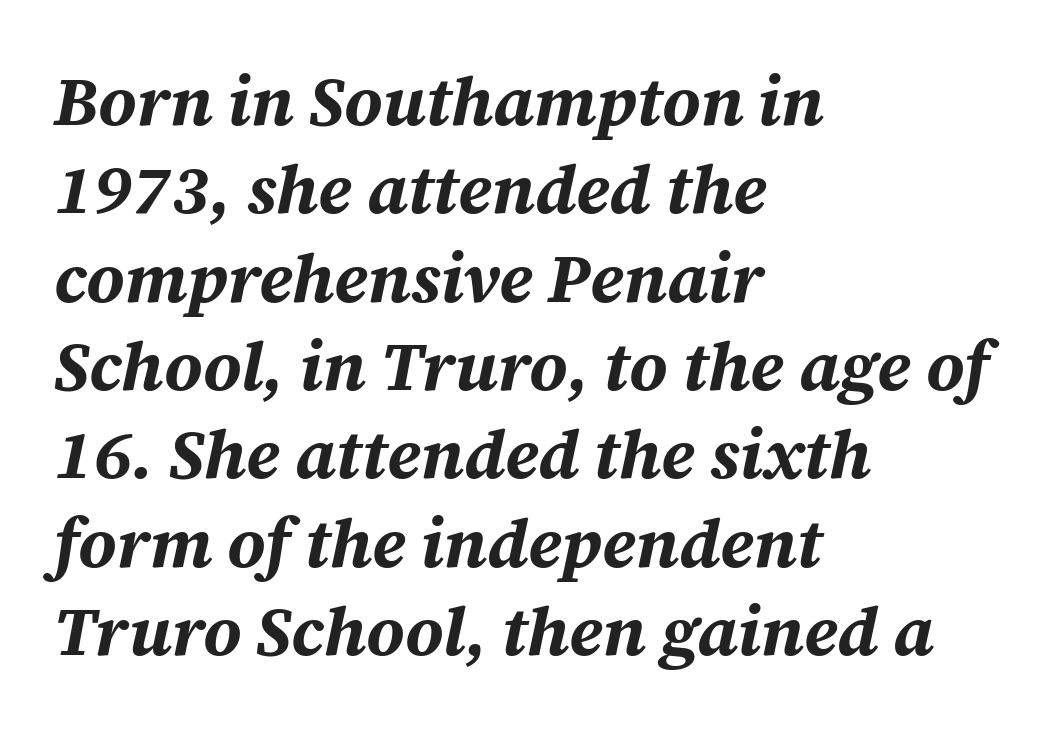
{"italic": "yes", "lean": "right", "slant_degrees": 12, "bold": "yes", "weight": "bold", "width": "normal", "stroke_contrast": "medium", "x_height": "medium", "monospaced": "no", "underline": "no", "align": "left", "line_spacing": "normal", "line_spacing_ratio": 1.28, "letter_spacing": "normal", "letter_spacing_em": 0.0, "glyph_px": 69}
